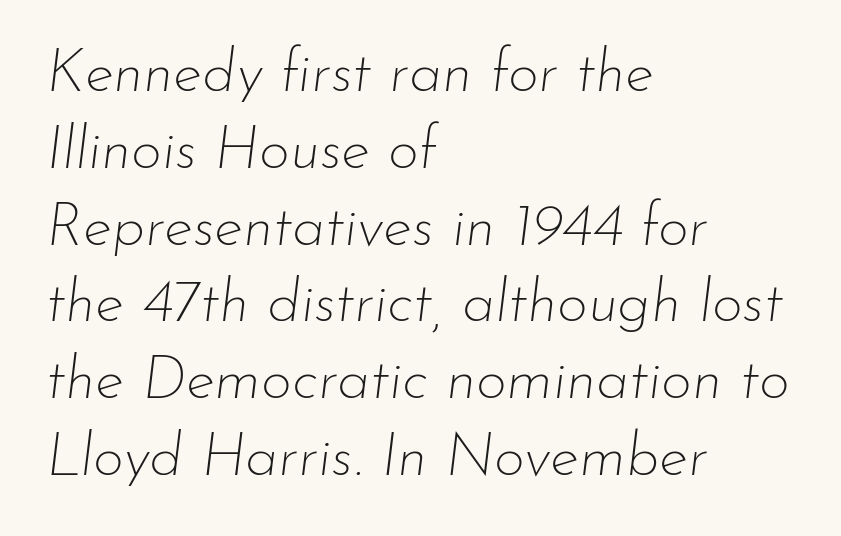
{"italic": "yes", "lean": "right", "slant_degrees": 7, "bold": "no", "weight": "thin", "width": "normal", "stroke_contrast": "low", "x_height": "small", "monospaced": "no", "underline": "no", "align": "left", "line_spacing": "normal", "line_spacing_ratio": 1.28, "letter_spacing": "normal", "letter_spacing_em": 0.0, "glyph_px": 60}
